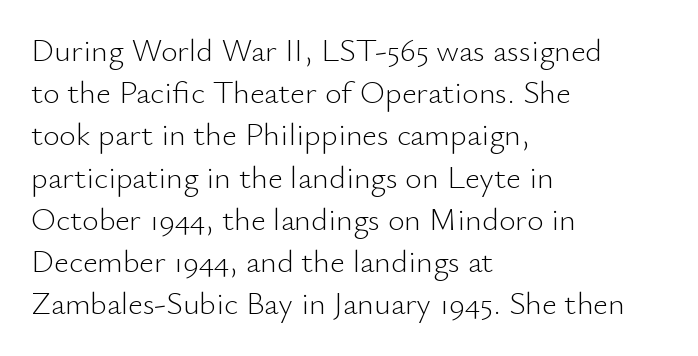
{"serif": "no", "italic": "no", "bold": "no", "weight": "light", "width": "normal", "stroke_contrast": "low", "x_height": "small", "monospaced": "no", "underline": "no", "align": "left", "line_spacing": "normal", "line_spacing_ratio": 1.32, "letter_spacing": "normal", "letter_spacing_em": 0.0, "glyph_px": 32}
